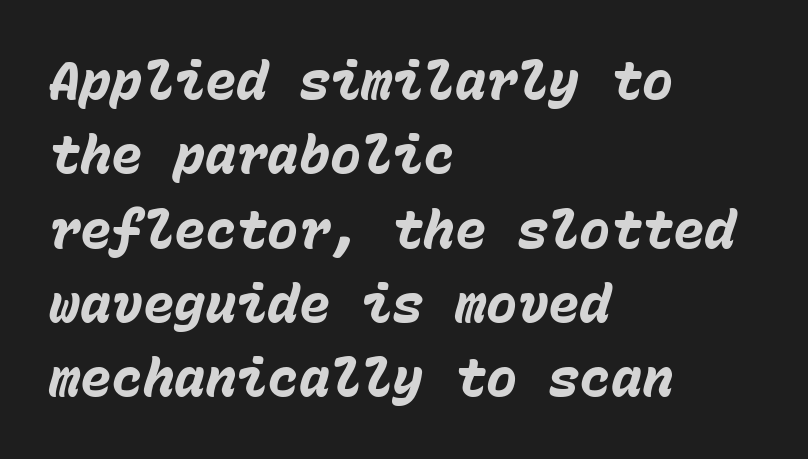
The image shows 52 px heavy type, italic (leaning right), monospaced; set left-aligned, normal line spacing (1.43x), normal letter spacing, not underlined; low stroke contrast and a medium x-height.
